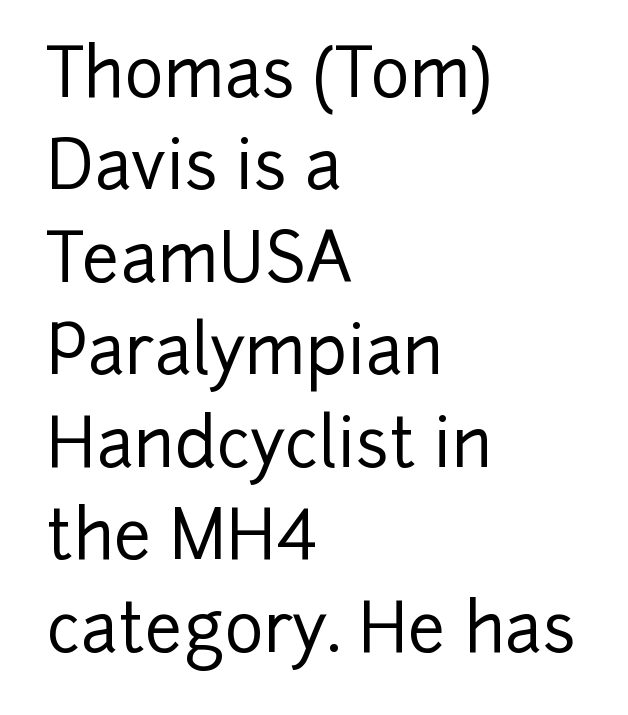
A student would call this left alignment; a typographer would say flush left, rag right. The type sits square on the baseline with zero lean. Is the letter spacing exaggerated? No — it looks like the ordinary default. Has an underline been added? It has not. A typesetter would label this face a sans. Each letter keeps its own natural width here, so spacing adapts to shape.
